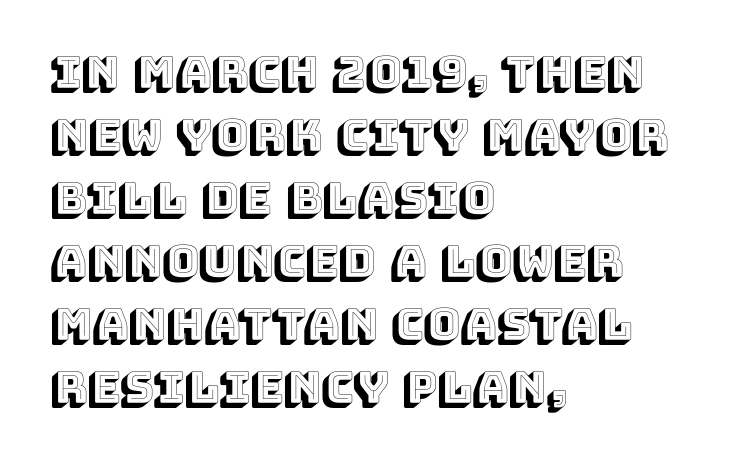
{"italic": "no", "width": "normal", "x_height": "large", "monospaced": "no", "underline": "no", "align": "left", "line_spacing": "normal", "line_spacing_ratio": 1.43, "letter_spacing": "normal", "letter_spacing_em": 0.0, "glyph_px": 44}
